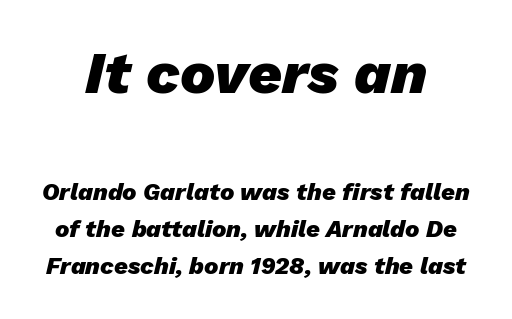
{"italic": "yes", "lean": "right", "slant_degrees": 13, "bold": "yes", "weight": "heavy", "width": "normal", "stroke_contrast": "low", "x_height": "medium", "monospaced": "no", "underline": "no", "line_spacing": "normal", "line_spacing_ratio": 1.55, "letter_spacing": "normal", "letter_spacing_em": 0.0, "larger_block": "first", "size_ratio": 2.46, "glyph_px": 59}
